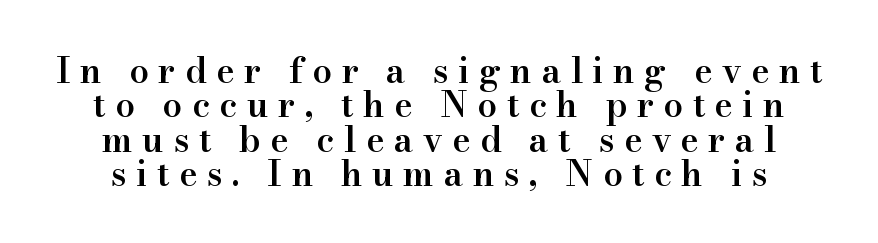
Quick note: not italic, upright. Observe the wide spacing: letters keep a clear distance from each other. The designer dialed line spacing down below the default. The gap between lines stays unmarked. Caption: semibold face, moderately heavy strokes. A typesetter would call this proportional, since set widths differ per character.
